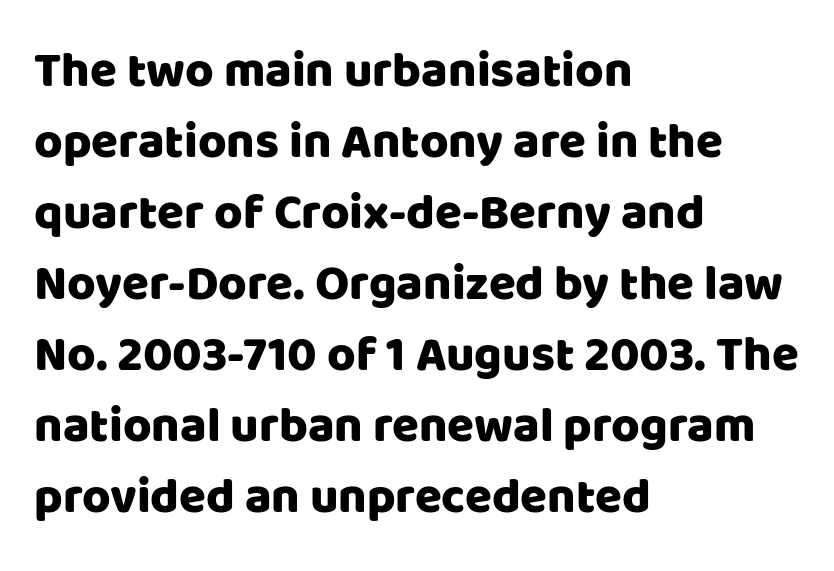
Font category for this specimen: sans-serif. Whoever set this chose a conventional vertical rhythm. The passage shown is typed in a proportional face where columns would drift. The strip under each line holds only bare page. The tracking reads as untouched default to a designer's eye.
